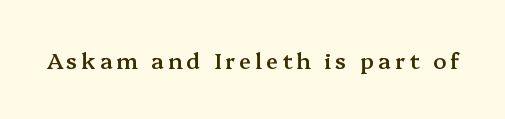
Q: Is the text bold? A: Semi-bold.
Q: Is the text italic (slanted)? A: No, it is upright.
Q: Is the text underlined? A: No.
